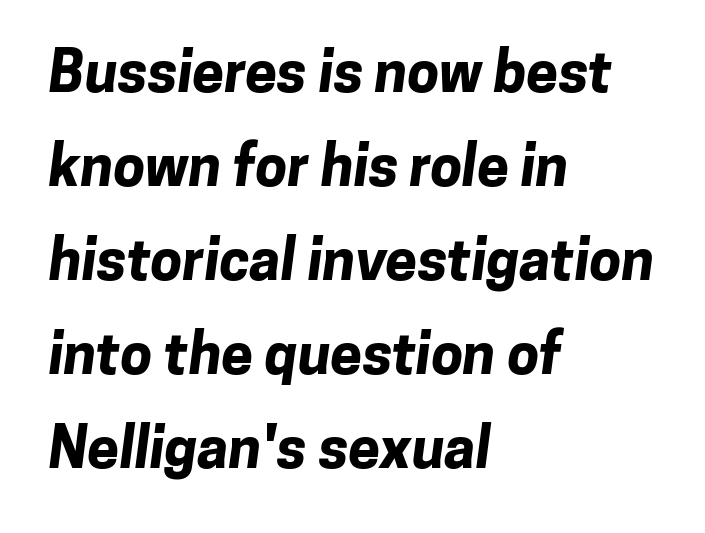
Baseline-to-baseline distance is the conventional proportion of letter height. Looks like regular typesetting: each glyph gets only the width it needs. Typeset ragged right — the left edge is the straight one. The characters look thick and weighty, a clear bold. Classification — sans serif. In terms of letterspacing, this is plain default setting.
